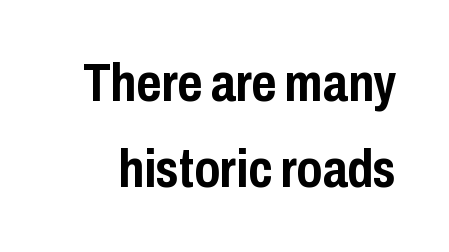
{"serif": "no", "italic": "no", "bold": "yes", "weight": "semibold", "width": "condensed", "stroke_contrast": "low", "x_height": "medium", "monospaced": "no", "underline": "no", "line_spacing": "normal", "line_spacing_ratio": 1.59, "letter_spacing": "normal", "letter_spacing_em": 0.0, "glyph_px": 54}
